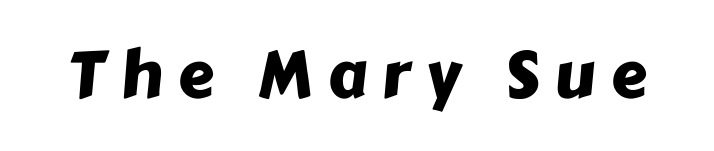
Q: Is the typeface a serif or a sans-serif typeface? A: Sans-serif.
Q: Is the text underlined? A: No.
Q: Is the spacing between letters normal or unusually wide? A: Unusually wide.
Q: Width (condensed, normal, or wide)? A: Normal.
Q: Stroke contrast? A: Low.
Q: x-height? A: Medium.
Q: Monospaced? A: No.
